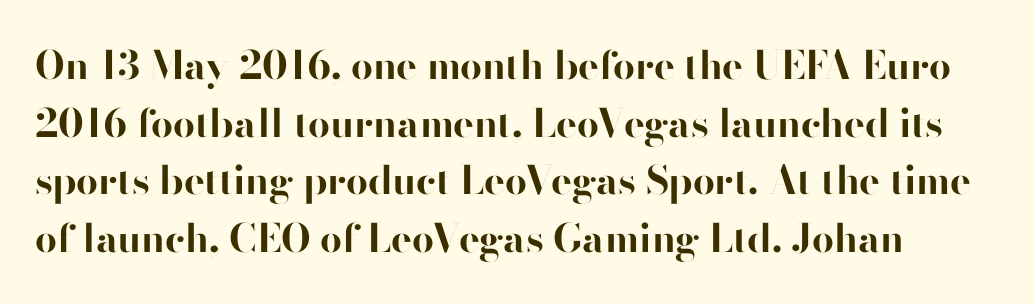
{"serif": "no", "italic": "no", "bold": "yes", "weight": "bold", "width": "normal", "stroke_contrast": "high", "x_height": "small", "monospaced": "no", "underline": "no", "line_spacing": "normal", "line_spacing_ratio": 1.48, "letter_spacing": "normal", "letter_spacing_em": 0.0, "glyph_px": 39}
